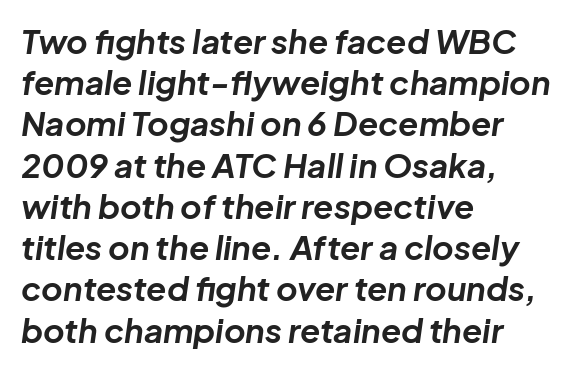
An italicized treatment has been applied to the whole sample. The paragraph shown leans on its left margin. Descenders hang freely into open space. The passage shown has conventional tracking throughout. You could not count columns in this text — the font is proportionally spaced. Quick note: interline space is typical.
